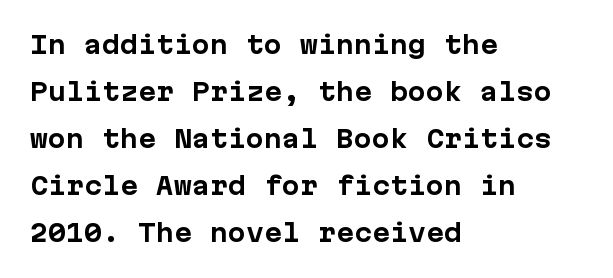
The image shows 24 px bold type, upright; set left-aligned, loose line spacing (1.96x), normal letter spacing, not underlined.
